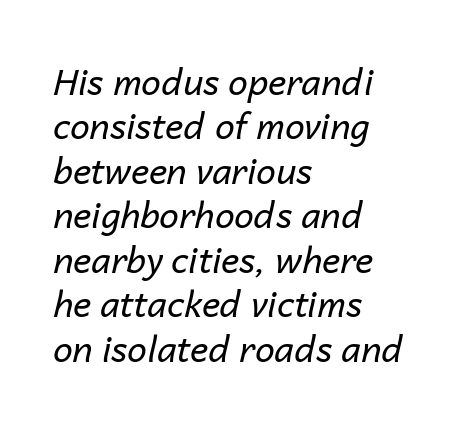
Characters are canted at an angle relative to the baseline's perpendicular. Typeset ragged right — the left edge is the straight one. This block has exactly the height ordinary leading produces. The letters sit at their default tracking, neither squeezed nor spread.
